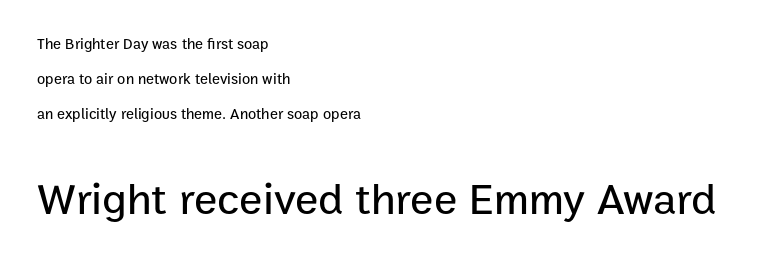
Honestly, the letter spacing is just normal — you wouldn't notice it. Whoever set this made the second block the dominant, larger element. Each letter's strokes conclude bluntly, with no projecting serifs. Has an underline been added? It has not. Line spacing here is loose. In terms of posture, this sample is upright.
